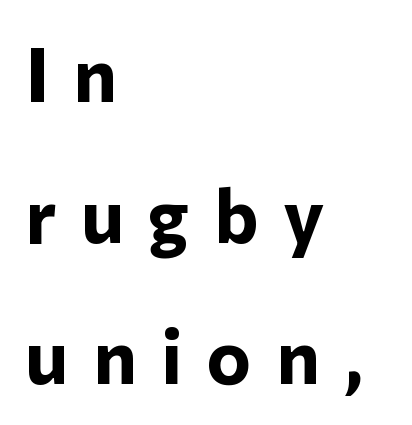
{"serif": "no", "italic": "no", "bold": "yes", "weight": "bold", "width": "normal", "stroke_contrast": "low", "x_height": "medium", "monospaced": "no", "underline": "no", "align": "left", "line_spacing_ratio": 1.88, "letter_spacing": "wide", "letter_spacing_em": 0.33, "glyph_px": 75}
